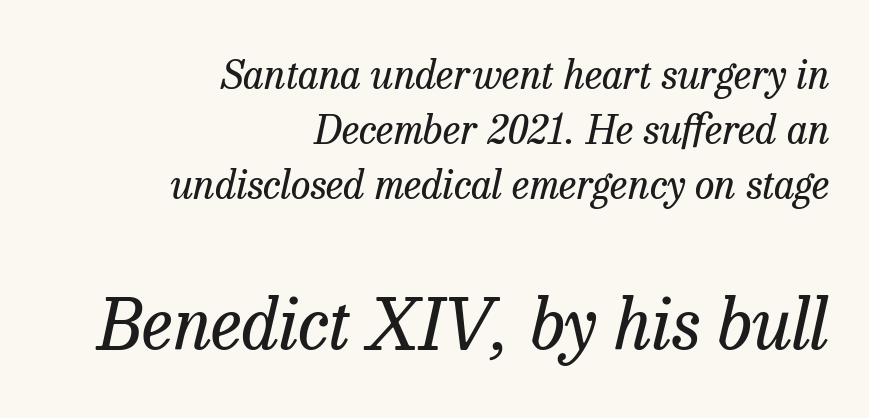
Q: Is the text bold? A: No.
Q: Is the text italic (slanted)? A: Yes, it leans right by about 13 degrees.
Q: Is the typeface a serif or a sans-serif typeface? A: Serif.
Q: Is the text underlined? A: No.
Q: How is the paragraph aligned? A: Right-aligned.
Q: Is the spacing between letters normal or unusually wide? A: Normal.
Q: Is the spacing between lines tight, normal or loose? A: Normal.
Q: Which block of text is set in a larger size, the first (top) or the second (bottom)? A: The second (bottom) one.
Q: Width (condensed, normal, or wide)? A: Normal.
Q: Stroke contrast? A: Low.
Q: x-height? A: Medium.
Q: Monospaced? A: No.
